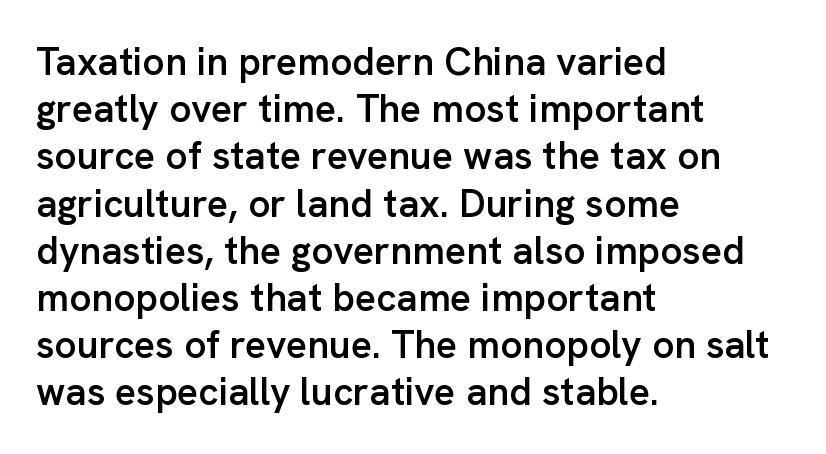
Q: Is the text bold? A: Semi-bold.
Q: Is the text italic (slanted)? A: No, it is upright.
Q: Is the typeface a serif or a sans-serif typeface? A: Sans-serif.
Q: Is the text underlined? A: No.
Q: How is the paragraph aligned? A: Left-aligned.
Q: Is the spacing between letters normal or unusually wide? A: Normal.
Q: Width (condensed, normal, or wide)? A: Normal.
Q: Stroke contrast? A: Low.
Q: x-height? A: Medium.
Q: Monospaced? A: No.
